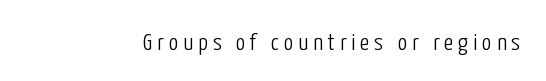
Q: Is the text bold? A: No.
Q: Is the text italic (slanted)? A: No, it is upright.
Q: Is the text underlined? A: No.
Q: Is the spacing between letters normal or unusually wide? A: Unusually wide.
